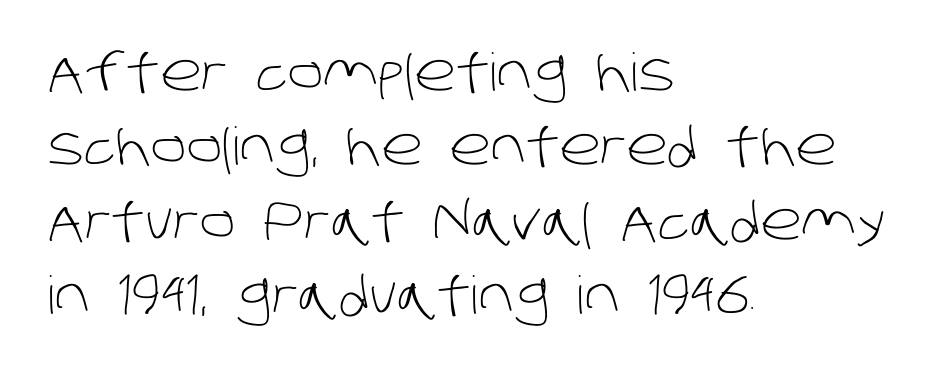
{"serif": "no", "bold": "no", "weight": "light", "width": "normal", "stroke_contrast": "low", "x_height": "large", "monospaced": "no", "underline": "no", "align": "left", "line_spacing": "normal", "line_spacing_ratio": 1.43, "letter_spacing": "normal", "letter_spacing_em": 0.0, "glyph_px": 52}
